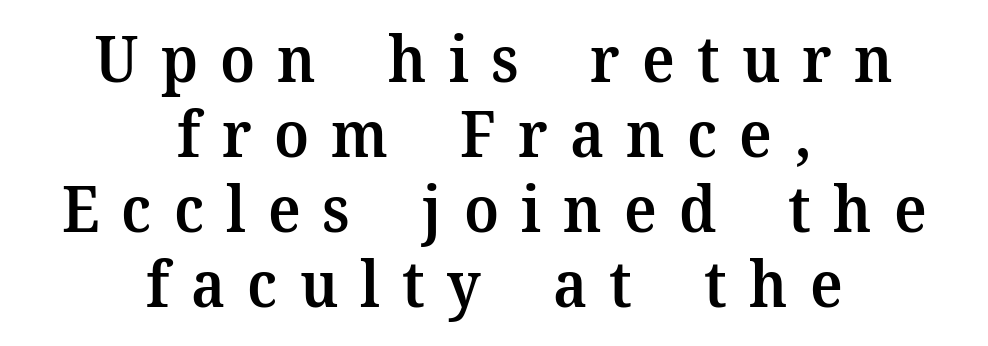
{"serif": "yes", "italic": "no", "bold": "semi", "weight": "semibold", "width": "normal", "stroke_contrast": "medium", "x_height": "medium", "monospaced": "no", "underline": "no", "align": "center", "line_spacing_ratio": 1.19, "letter_spacing": "wide", "letter_spacing_em": 0.35, "glyph_px": 63}
